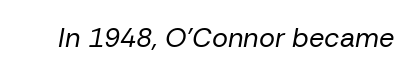
Q: Is the text bold? A: No.
Q: Is the text italic (slanted)? A: Yes, it leans right by about 10 degrees.
Q: Is the text underlined? A: No.
Q: Is the spacing between letters normal or unusually wide? A: Normal.
